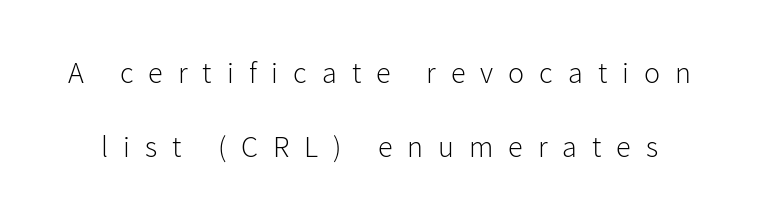
The image shows 30 px light sans-serif type, upright; set loose line spacing (2.48x), unusually wide letter spacing (+0.5 em), not underlined; low stroke contrast and a medium x-height.
